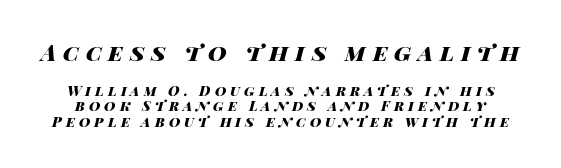
The image shows 23 px bold type, italic (leaning right); set tight line spacing (1.11x), unusually wide letter spacing (+0.29 em), not underlined; the first (top) block is 1.64x larger.
